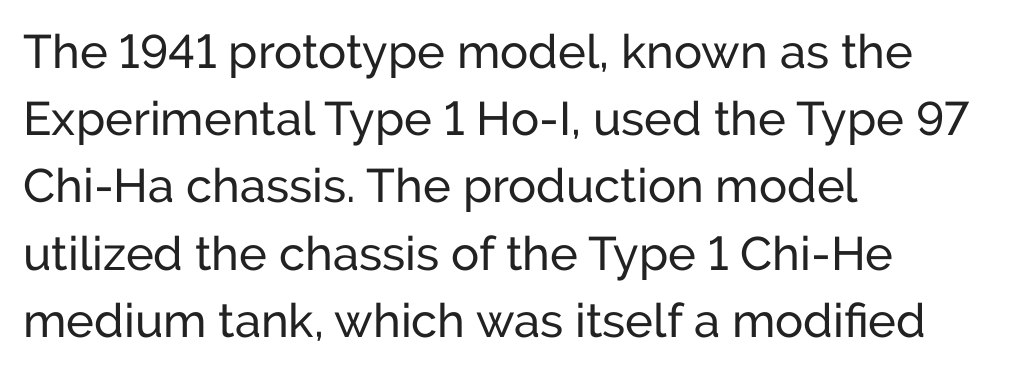
Short note: letters normally spaced. Quick note: underline off. Regarding leading, the lines here are spaced in the standard way. Serif or sans? Sans — the stroke terminals are bare. The compositor pushed each line to the left boundary. Is there any slant? The stems are plumb.
